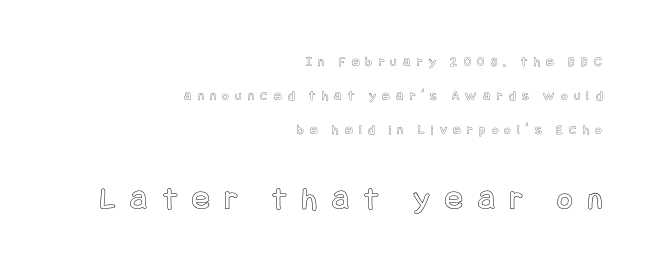
Observe the wide spacing: letters keep a clear distance from each other. Regarding leading, the lines here are spaced well apart. This is roman type, the default non-slanted kind. The space directly below the letters is spotless. The paragraph shown leans on its right margin. Here the second block reads like a headline and the first like body copy.
